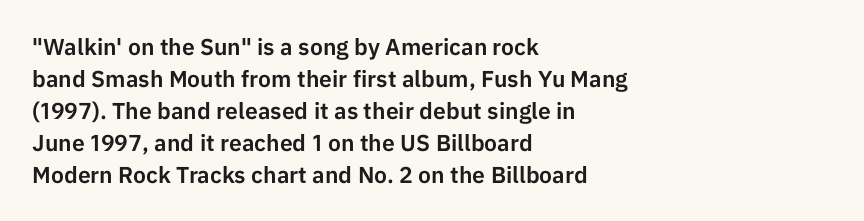
The image shows 23 px text type, upright; set left-aligned, normal line spacing (1.39x), normal letter spacing, not underlined.
